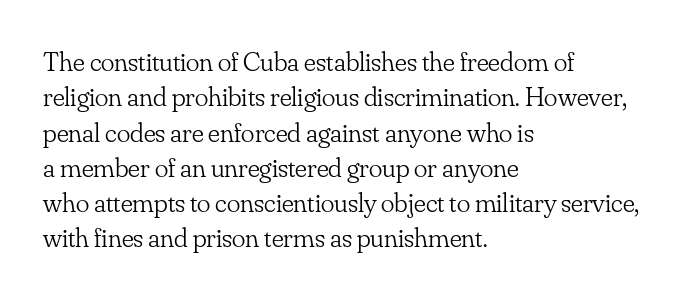
The image shows 28 px light serif type, upright; set left-aligned, normal line spacing (1.26x), normal letter spacing, not underlined; low stroke contrast and a small x-height.
